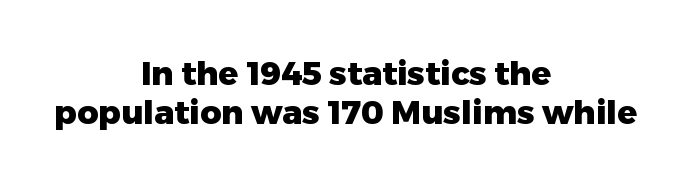
{"serif": "no", "italic": "no", "bold": "yes", "weight": "heavy", "width": "normal", "stroke_contrast": "low", "x_height": "medium", "monospaced": "no", "underline": "no", "align": "center", "line_spacing_ratio": 1.17, "letter_spacing": "normal", "letter_spacing_em": 0.0, "glyph_px": 33}
